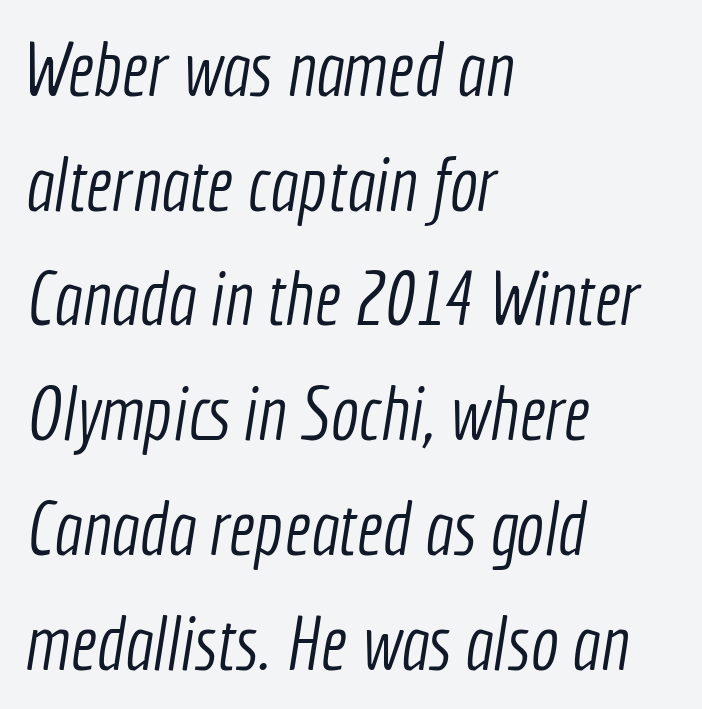
The image shows 75 px light, condensed sans-serif type; set left-aligned, normal line spacing (1.53x), normal letter spacing, not underlined; a medium x-height.
